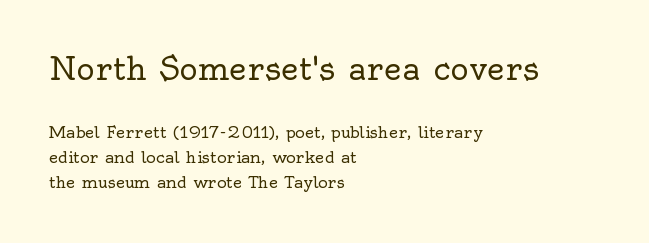
Q: Is the text bold? A: No.
Q: Is the text italic (slanted)? A: No, it is upright.
Q: Is the typeface a serif or a sans-serif typeface? A: Serif.
Q: Is the text underlined? A: No.
Q: How is the paragraph aligned? A: Left-aligned.
Q: Is the spacing between letters normal or unusually wide? A: Normal.
Q: Is the spacing between lines tight, normal or loose? A: Normal.
Q: Which block of text is set in a larger size, the first (top) or the second (bottom)? A: The first (top) one.
Q: Width (condensed, normal, or wide)? A: Normal.
Q: x-height? A: Small.
Q: Monospaced? A: No.
